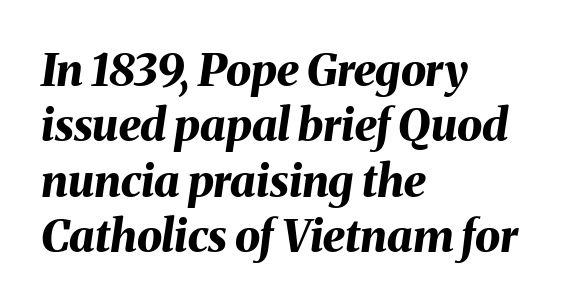
{"italic": "yes", "lean": "right", "slant_degrees": 8, "bold": "yes", "weight": "bold", "width": "normal", "stroke_contrast": "medium", "x_height": "medium", "monospaced": "no", "underline": "no", "align": "left", "line_spacing_ratio": 1.23, "letter_spacing": "normal", "letter_spacing_em": 0.0, "glyph_px": 45}
